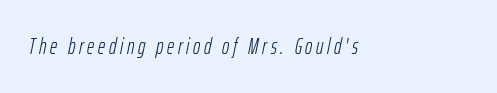
Q: Is the text bold? A: No.
Q: Is the text italic (slanted)? A: Yes, it leans right by about 12 degrees.
Q: Is the text underlined? A: No.
Q: How is the paragraph aligned? A: Left-aligned.
